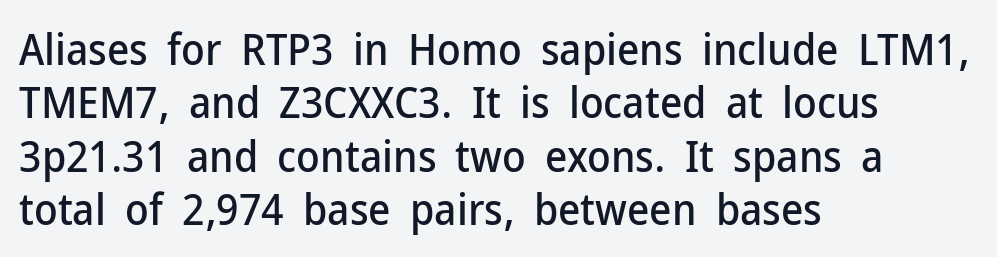
Q: Is the text italic (slanted)? A: No, it is upright.
Q: Is the typeface a serif or a sans-serif typeface? A: Sans-serif.
Q: Is the text underlined? A: No.
Q: How is the paragraph aligned? A: Left-aligned.
Q: Is the spacing between letters normal or unusually wide? A: Normal.
Q: Width (condensed, normal, or wide)? A: Normal.
Q: Stroke contrast? A: Low.
Q: x-height? A: Medium.
Q: Monospaced? A: No.
